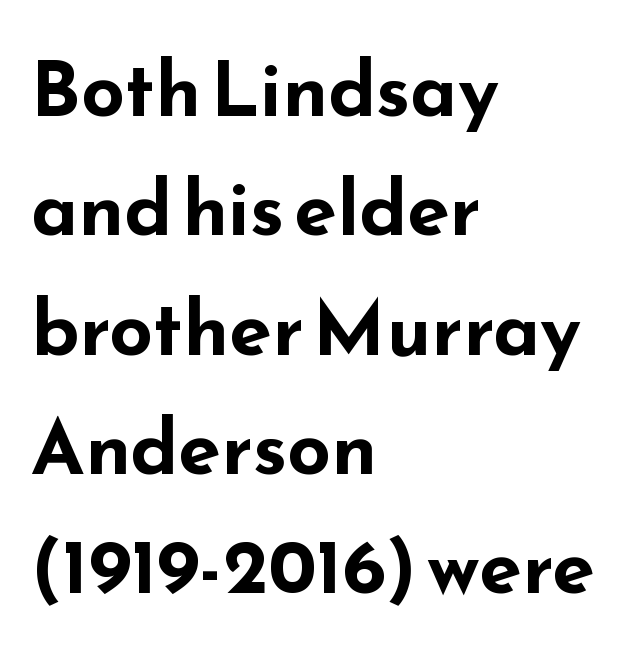
Q: Is the text bold? A: Yes.
Q: Is the text italic (slanted)? A: No, it is upright.
Q: Is the typeface a serif or a sans-serif typeface? A: Sans-serif.
Q: Is the text underlined? A: No.
Q: How is the paragraph aligned? A: Left-aligned.
Q: Is the spacing between letters normal or unusually wide? A: Normal.
Q: Is the spacing between lines tight, normal or loose? A: Normal.
Q: Width (condensed, normal, or wide)? A: Wide.
Q: Stroke contrast? A: Low.
Q: x-height? A: Small.
Q: Monospaced? A: No.
